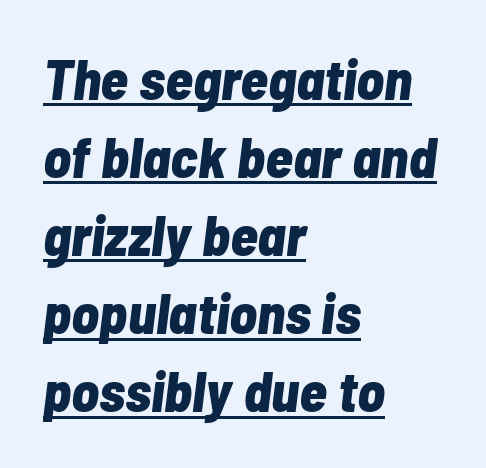
{"italic": "yes", "lean": "right", "slant_degrees": 7, "bold": "yes", "weight": "bold", "width": "condensed", "stroke_contrast": "low", "x_height": "medium", "monospaced": "no", "underline": "yes", "align": "left", "line_spacing": "normal", "line_spacing_ratio": 1.37, "letter_spacing": "normal", "letter_spacing_em": 0.0, "glyph_px": 57}
